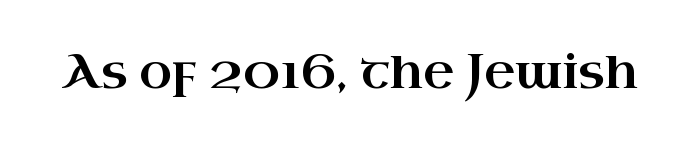
If you drew a line through each stem, it would be perfectly vertical. Here the designer chose a conventional face with non-uniform glyph widths. The typeface chosen for these lines features serifs. Caption: standard tracking, unaltered.
